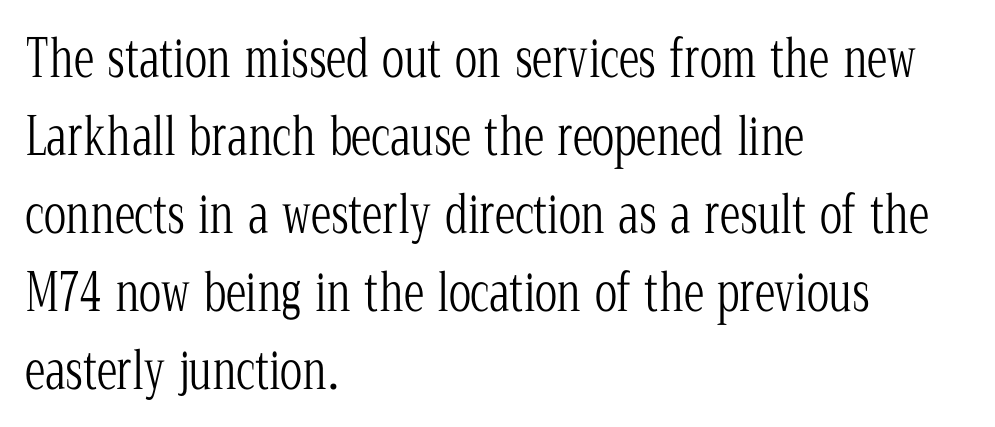
Spacing verdict: proportional, widths tailored to each character. Letter spacing: default. On a weight scale, this lands at 450 or below. Descender tails drop into unmarked territory. Old-style or modern, the face here clearly has serifs. These lines were composed using upright roman letters.
